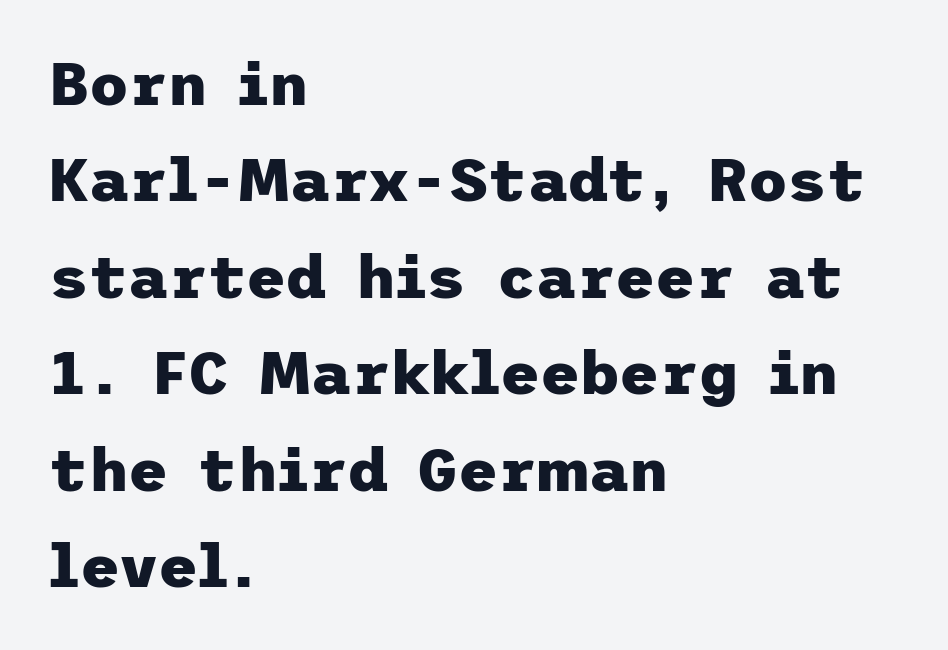
How would I describe the line gaps? Plain and ordinary. The zone under the glyphs is completely vacant. Typesetter's note: full bold, strokes at maximum text heaviness. The letters stand upright; this is a roman face. This sample uses plain, unmodified letter spacing.
